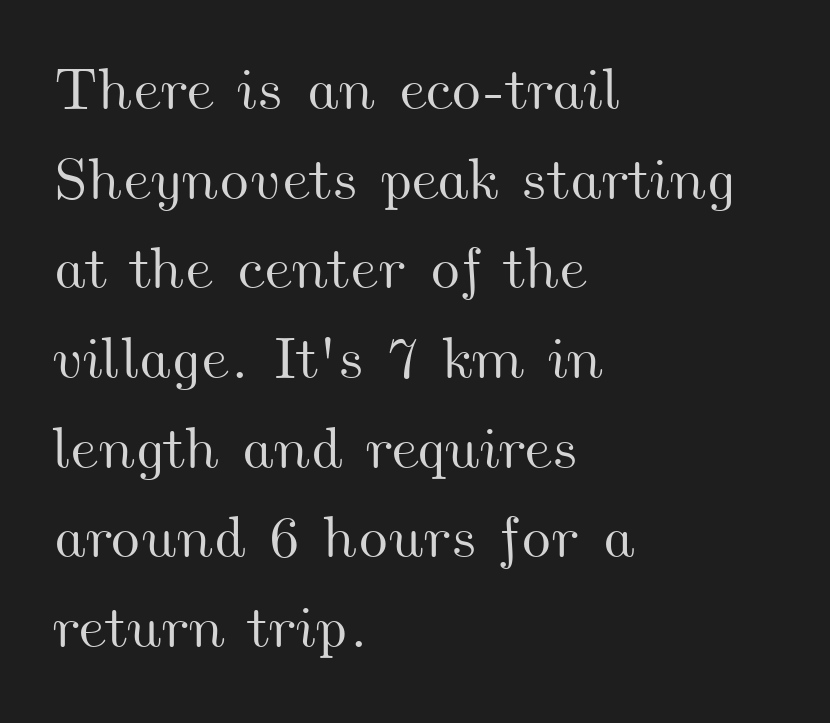
Q: Is the text underlined? A: No.
Q: How is the paragraph aligned? A: Left-aligned.
Q: Is the spacing between letters normal or unusually wide? A: Normal.
Q: Is the spacing between lines tight, normal or loose? A: Normal.
Q: Width (condensed, normal, or wide)? A: Wide.
Q: Stroke contrast? A: Medium.
Q: x-height? A: Small.
Q: Monospaced? A: No.
